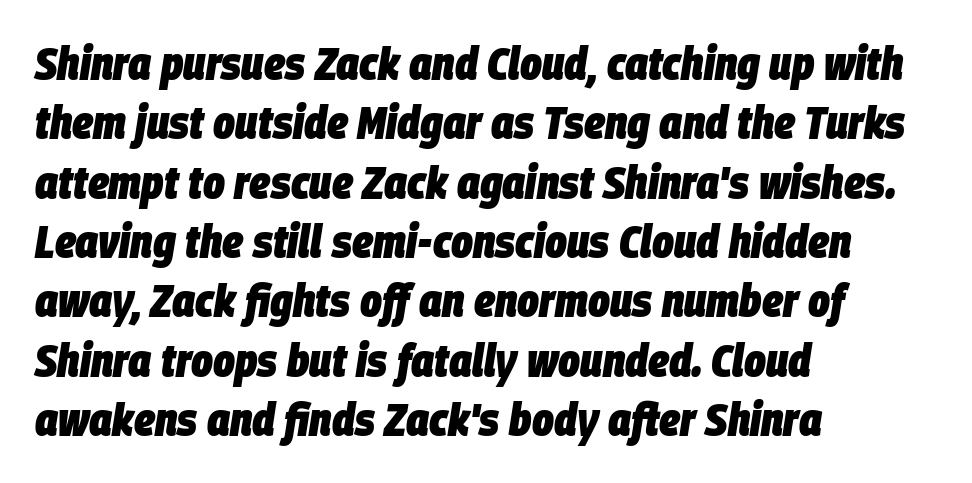
Q: Is the text bold? A: Yes.
Q: Is the text italic (slanted)? A: Yes, it leans right by about 9 degrees.
Q: Is the text underlined? A: No.
Q: How is the paragraph aligned? A: Left-aligned.
Q: Is the spacing between letters normal or unusually wide? A: Normal.
Q: Is the spacing between lines tight, normal or loose? A: Normal.
Q: Width (condensed, normal, or wide)? A: Condensed.
Q: Stroke contrast? A: Low.
Q: x-height? A: Large.
Q: Monospaced? A: No.
